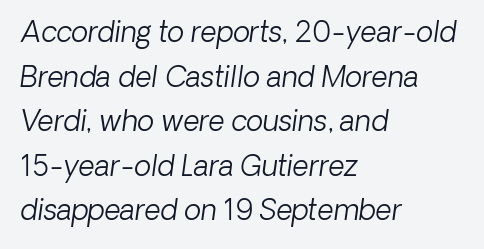
Q: Is the text bold? A: No.
Q: Is the typeface a serif or a sans-serif typeface? A: Sans-serif.
Q: Is the text underlined? A: No.
Q: How is the paragraph aligned? A: Left-aligned.
Q: Is the spacing between letters normal or unusually wide? A: Normal.
Q: Is the spacing between lines tight, normal or loose? A: Normal.
Q: Width (condensed, normal, or wide)? A: Normal.
Q: Stroke contrast? A: Low.
Q: x-height? A: Medium.
Q: Monospaced? A: No.
